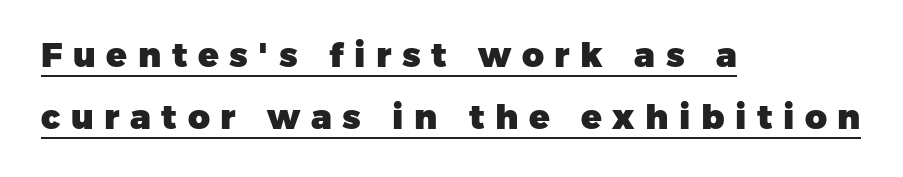
{"serif": "no", "bold": "yes", "weight": "heavy", "width": "normal", "stroke_contrast": "low", "x_height": "medium", "monospaced": "no", "underline": "yes", "align": "left", "line_spacing_ratio": 1.81, "letter_spacing": "wide", "letter_spacing_em": 0.31, "glyph_px": 34}
